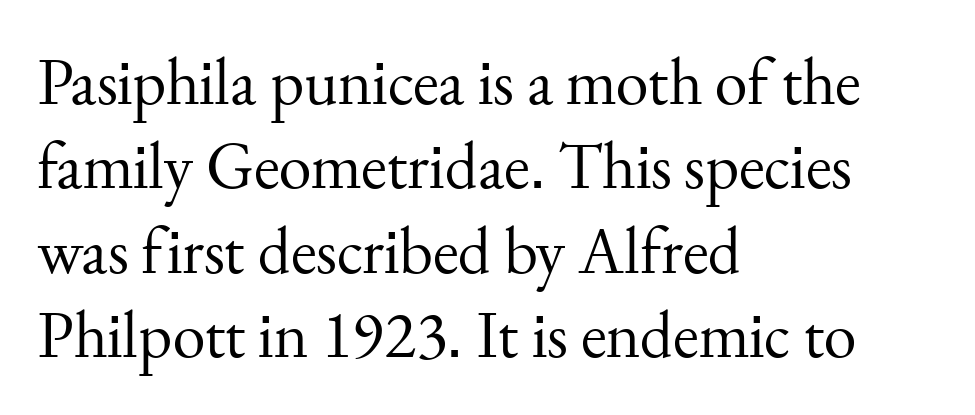
The image shows 66 px regular-weight serif type, upright; set left-aligned, normal line spacing (1.28x), normal letter spacing, not underlined; medium stroke contrast and a small x-height.
